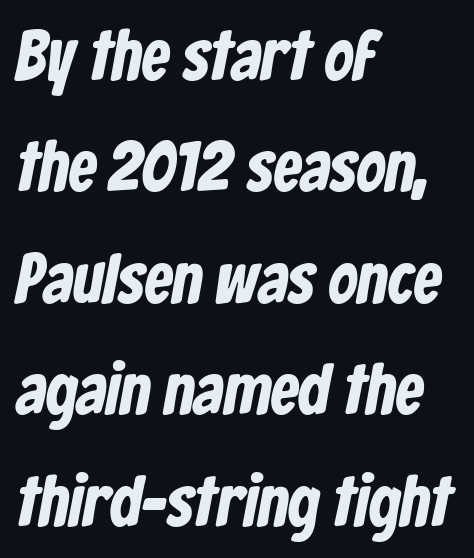
Words appear dense and cohesive because spacing is normal. Plain, unruled lines of type. Honestly, the row spacing looks completely unremarkable. Leftover space on each line is placed entirely after the last word.
